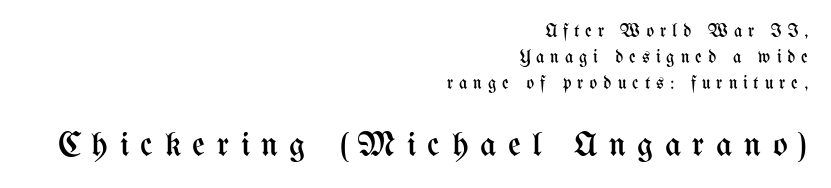
The passage shown stacks its lines at a standard gap. Designer's note — italics off, roman on. A typesetter would call this heavily tracked-out type. Heft: none added — not bold.
